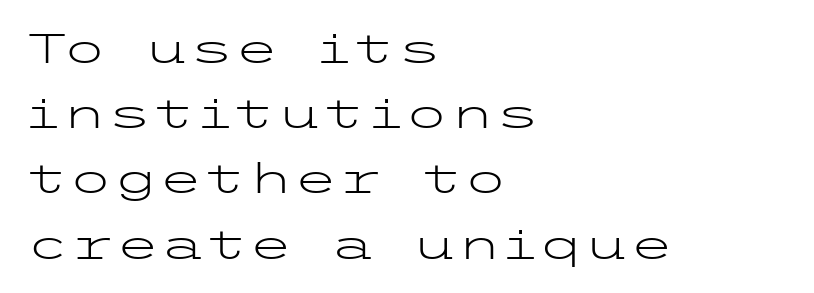
Q: Is the text bold? A: No.
Q: Is the text italic (slanted)? A: No, it is upright.
Q: Is the typeface a serif or a sans-serif typeface? A: Sans-serif.
Q: Is the text underlined? A: No.
Q: How is the paragraph aligned? A: Left-aligned.
Q: Is the spacing between letters normal or unusually wide? A: Normal.
Q: Is the spacing between lines tight, normal or loose? A: Normal.
Q: Width (condensed, normal, or wide)? A: Wide.
Q: Stroke contrast? A: Low.
Q: x-height? A: Medium.
